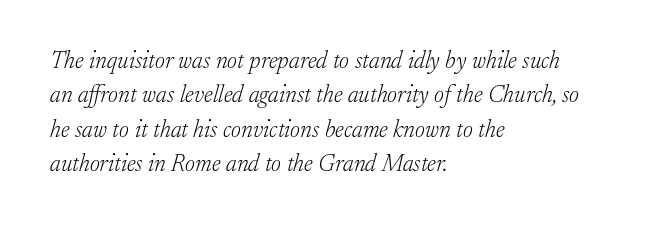
This reads as an unemphasized weight, regular at the heaviest. It's the slanting kind of type. Evenly set lines give the paragraph a standard silhouette. Leftover space on each line is placed entirely after the last word. Beneath every word, the page is bare. What stands out about the letter spacing? Nothing — it is the standard amount.
